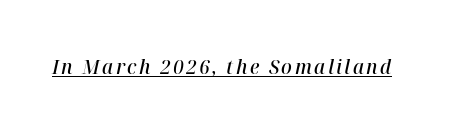
What weight is shown? A semibold, between regular and bold. Compared with ordinary roman type, these characters are visibly tilted. Like a heading marked for emphasis, these lines bear an underscore.
